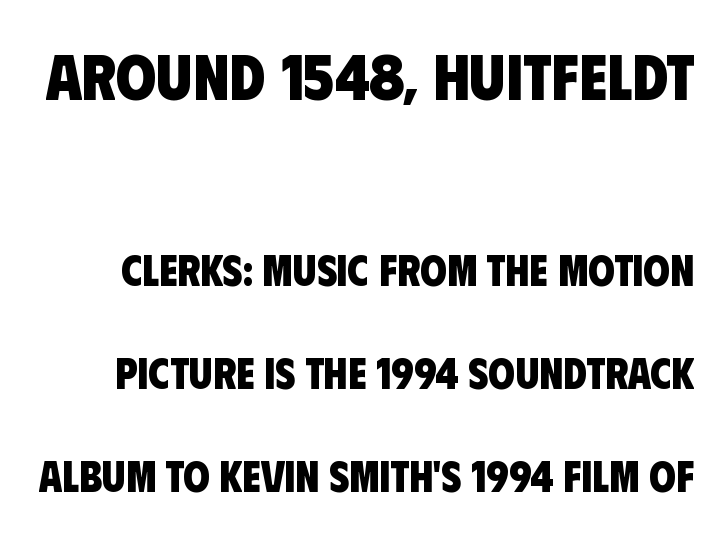
Q: Is the text bold? A: Yes.
Q: Is the typeface a serif or a sans-serif typeface? A: Sans-serif.
Q: Is the text underlined? A: No.
Q: Is the spacing between letters normal or unusually wide? A: Normal.
Q: Is the spacing between lines tight, normal or loose? A: Loose.
Q: Which block of text is set in a larger size, the first (top) or the second (bottom)? A: The first (top) one.
Q: Width (condensed, normal, or wide)? A: Condensed.
Q: Stroke contrast? A: Low.
Q: x-height? A: Large.
Q: Monospaced? A: No.
